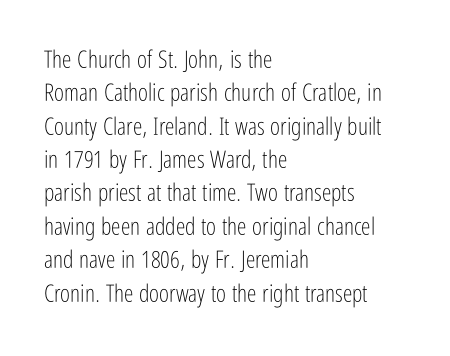
{"italic": "no", "bold": "no", "underline": "no", "align": "left", "line_spacing": "normal", "line_spacing_ratio": 1.39, "letter_spacing": "normal", "letter_spacing_em": 0.0, "glyph_px": 24}
